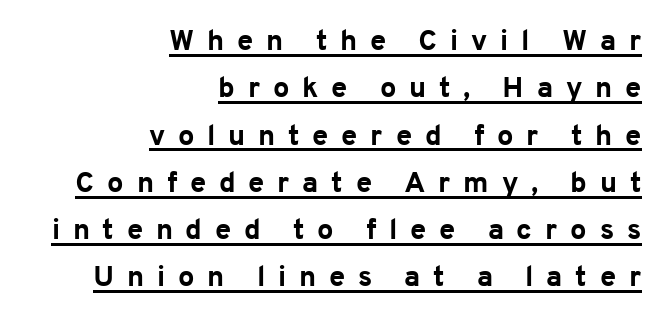
Strokes here are thick enough to call this a true bold. Style check: upright. The tracking jumps out immediately: characters are airy and widely separated. You could not count columns in this text — the font is proportionally spaced. The compositor pushed each line to the right boundary. Typographically, this falls in the sans-serif category.
